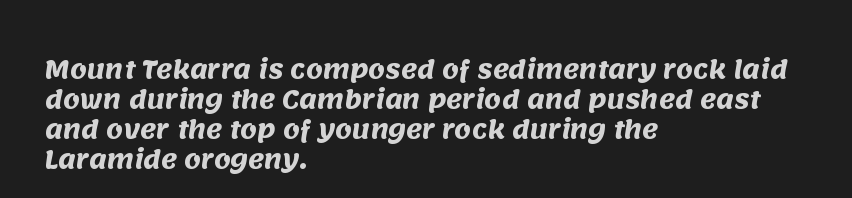
Q: Is the text bold? A: Yes.
Q: Is the text underlined? A: No.
Q: How is the paragraph aligned? A: Left-aligned.
Q: Is the spacing between letters normal or unusually wide? A: Normal.
Q: Is the spacing between lines tight, normal or loose? A: Normal.
